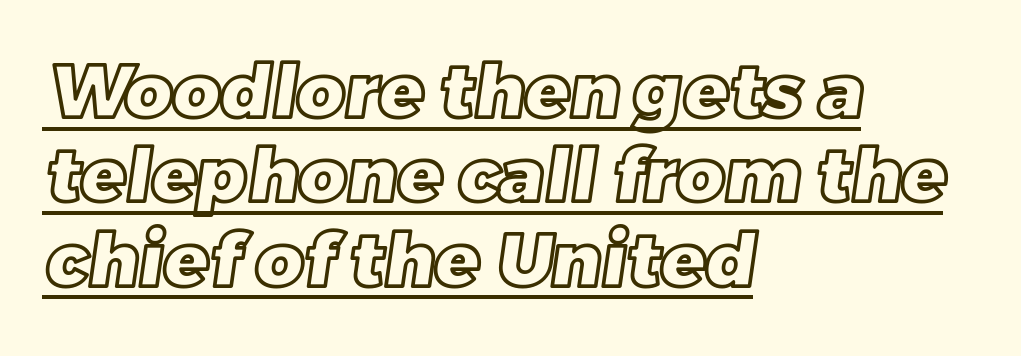
The image shows 74 px text type; set left-aligned, tight line spacing (1.14x), normal letter spacing, underlined; a large x-height.
